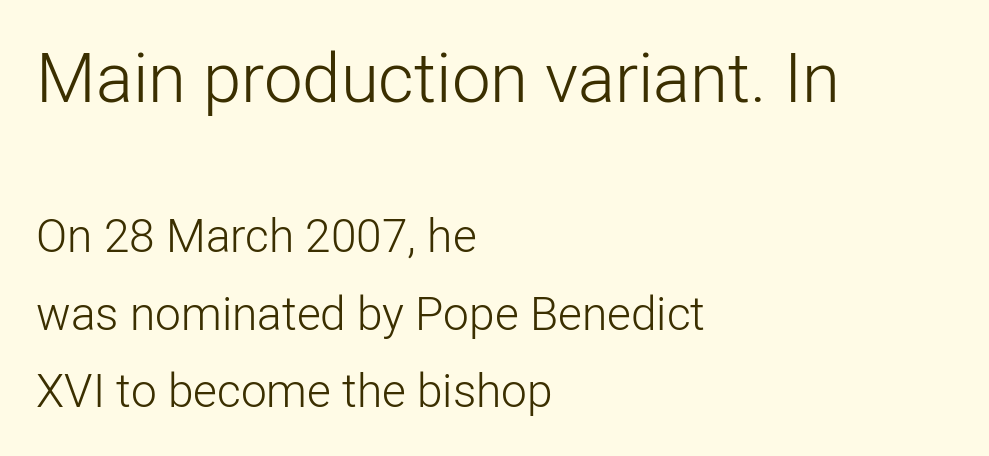
The image shows 69 px light sans-serif type, upright; set left-aligned, normal line spacing (1.69x), normal letter spacing, not underlined; the first (top) block is 1.5x larger; low stroke contrast and a medium x-height.
